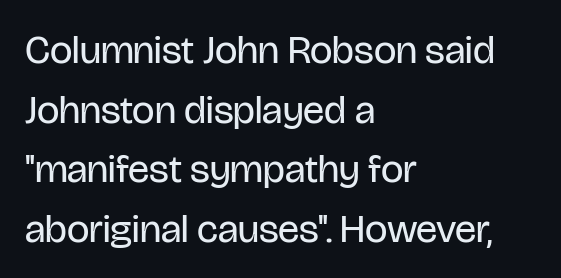
{"serif": "no", "italic": "no", "bold": "no", "weight": "regular", "width": "condensed", "stroke_contrast": "low", "x_height": "large", "monospaced": "no", "underline": "no", "align": "left", "line_spacing": "normal", "line_spacing_ratio": 1.49, "letter_spacing": "normal", "letter_spacing_em": 0.0, "glyph_px": 40}
